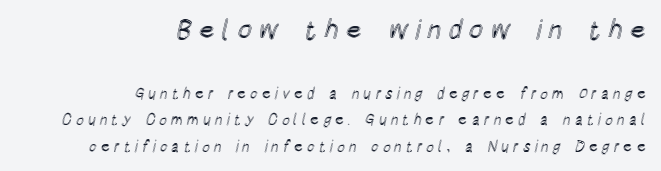
Q: Is the text italic (slanted)? A: Yes.
Q: Is the text underlined? A: No.
Q: How is the paragraph aligned? A: Right-aligned.
Q: Is the spacing between letters normal or unusually wide? A: Unusually wide.
Q: Which block of text is set in a larger size, the first (top) or the second (bottom)? A: The first (top) one.
